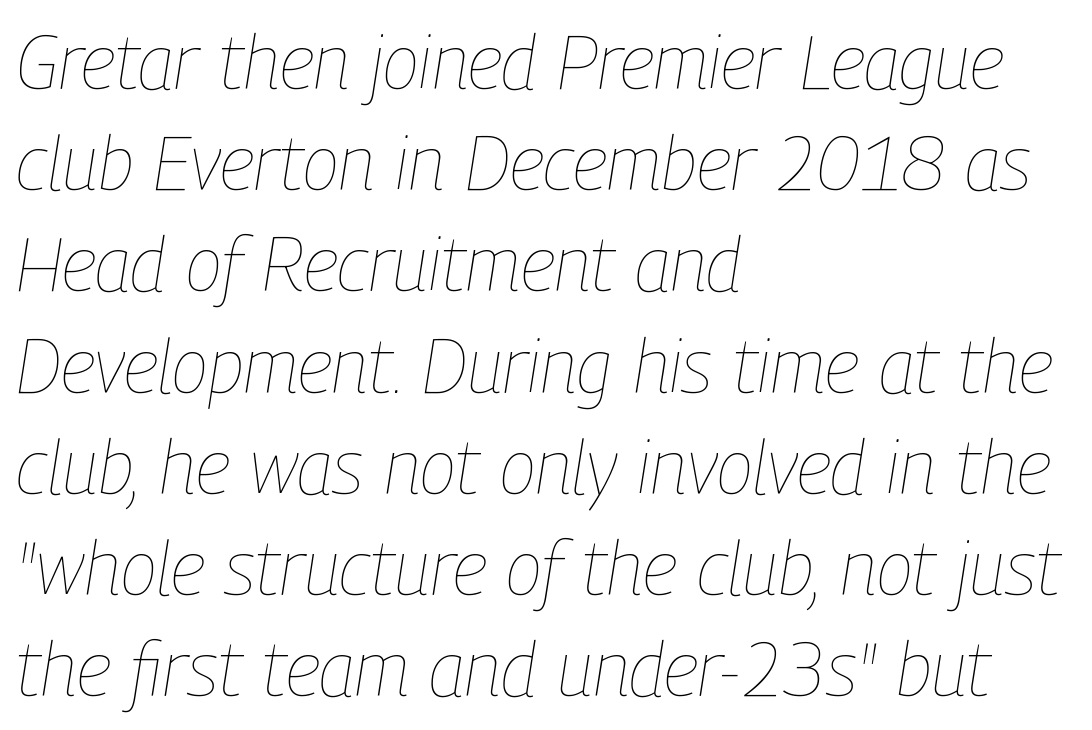
Q: Is the text bold? A: No.
Q: Is the text italic (slanted)? A: Yes, it leans right by about 9 degrees.
Q: Is the text underlined? A: No.
Q: How is the paragraph aligned? A: Left-aligned.
Q: Is the spacing between letters normal or unusually wide? A: Normal.
Q: Is the spacing between lines tight, normal or loose? A: Normal.
Q: Width (condensed, normal, or wide)? A: Condensed.
Q: Stroke contrast? A: Low.
Q: x-height? A: Medium.
Q: Monospaced? A: No.
